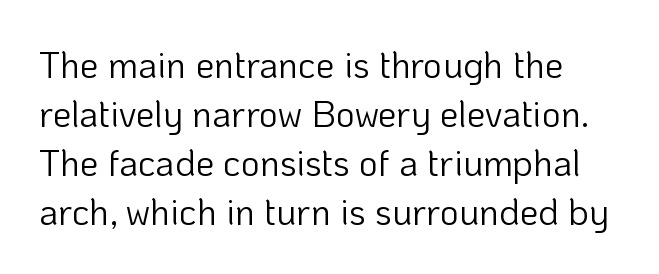
The image shows 37 px light sans-serif type, upright; set normal line spacing (1.32x), normal letter spacing, not underlined; low stroke contrast and a medium x-height.
